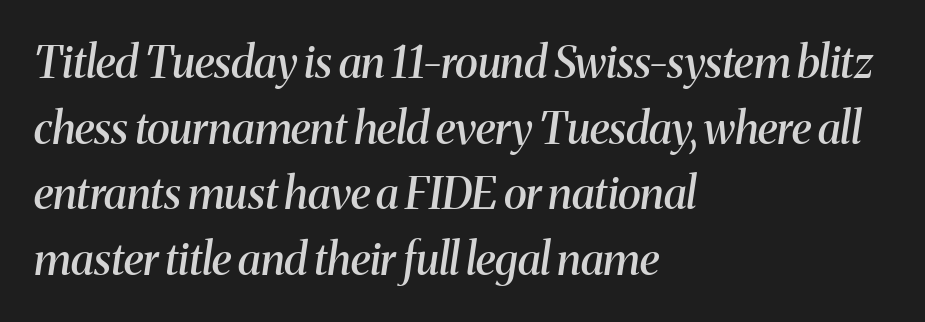
The image shows 44 px semibold serif type, italic (leaning right); set left-aligned, normal line spacing (1.49x), normal letter spacing, not underlined; medium stroke contrast and a medium x-height.
